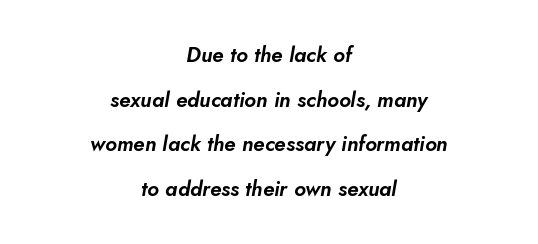
Q: Is the text italic (slanted)? A: Yes, it leans right by about 5 degrees.
Q: Is the text underlined? A: No.
Q: How is the paragraph aligned? A: Centered.
Q: Is the spacing between letters normal or unusually wide? A: Normal.
Q: Is the spacing between lines tight, normal or loose? A: Loose.
